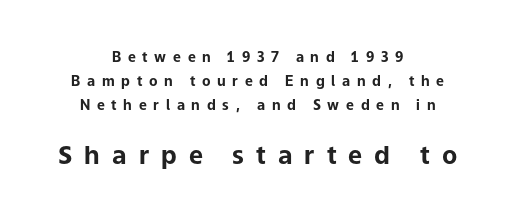
The image shows 25 px bold type, upright; set centered, normal line spacing (1.7x), unusually wide letter spacing (+0.48 em), not underlined; the second (bottom) block is 1.79x larger.
